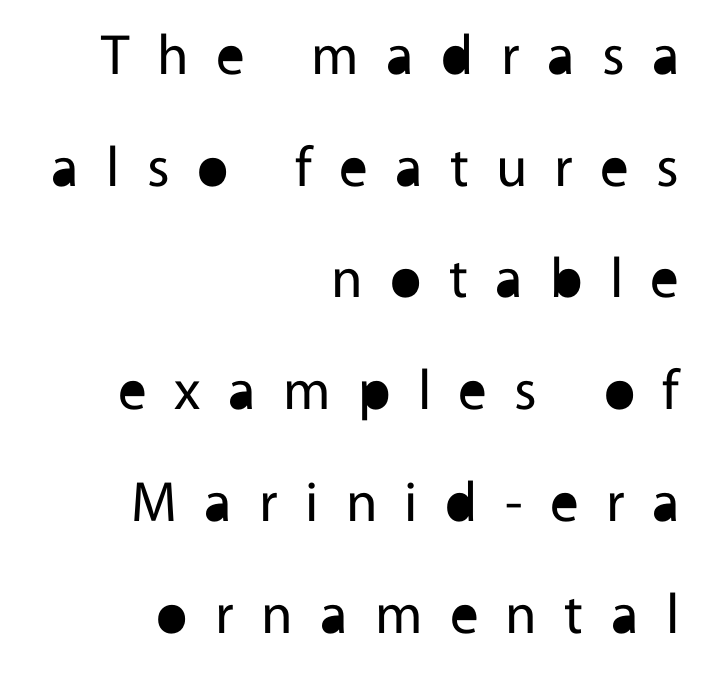
Q: Is the text bold? A: No.
Q: Is the text italic (slanted)? A: No, it is upright.
Q: Is the typeface a serif or a sans-serif typeface? A: Sans-serif.
Q: Is the text underlined? A: No.
Q: How is the paragraph aligned? A: Right-aligned.
Q: Is the spacing between letters normal or unusually wide? A: Unusually wide.
Q: Is the spacing between lines tight, normal or loose? A: Loose.
Q: Width (condensed, normal, or wide)? A: Normal.
Q: x-height? A: Medium.
Q: Monospaced? A: No.
